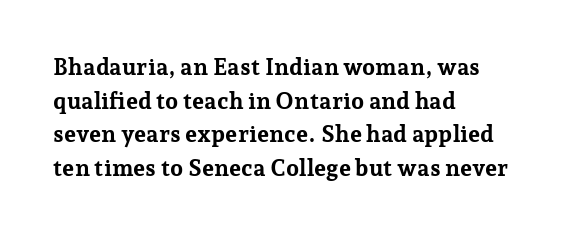
Q: Is the text bold? A: Yes.
Q: Is the text italic (slanted)? A: No, it is upright.
Q: Is the text underlined? A: No.
Q: How is the paragraph aligned? A: Left-aligned.
Q: Is the spacing between letters normal or unusually wide? A: Normal.
Q: Is the spacing between lines tight, normal or loose? A: Normal.
